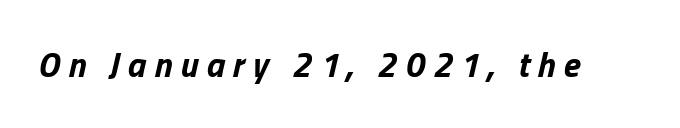
{"italic": "yes", "lean": "right", "slant_degrees": 13, "bold": "yes", "weight": "bold", "width": "normal", "stroke_contrast": "low", "x_height": "medium", "monospaced": "no", "underline": "no", "letter_spacing": "wide", "letter_spacing_em": 0.23, "glyph_px": 35}
